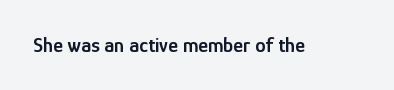
The image shows 21 px text type, upright; set normal letter spacing, not underlined.
